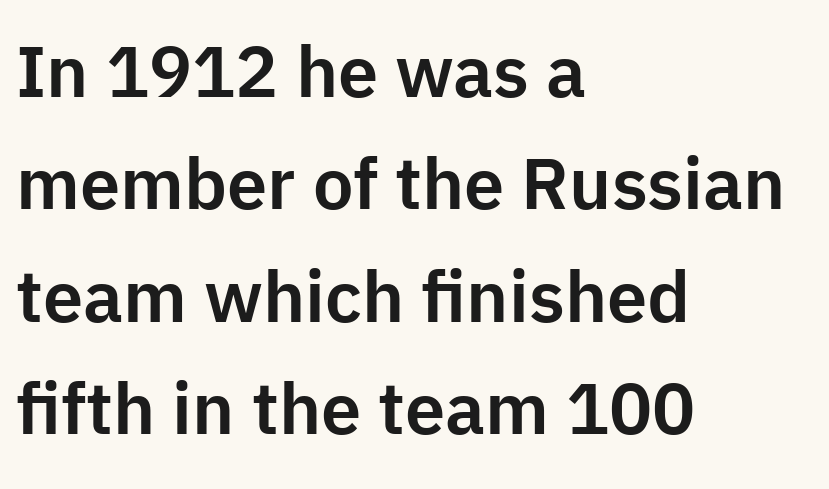
Q: Is the text italic (slanted)? A: No, it is upright.
Q: Is the typeface a serif or a sans-serif typeface? A: Sans-serif.
Q: Is the text underlined? A: No.
Q: How is the paragraph aligned? A: Left-aligned.
Q: Is the spacing between letters normal or unusually wide? A: Normal.
Q: Is the spacing between lines tight, normal or loose? A: Normal.
Q: Width (condensed, normal, or wide)? A: Normal.
Q: Stroke contrast? A: Low.
Q: x-height? A: Medium.
Q: Monospaced? A: No.
